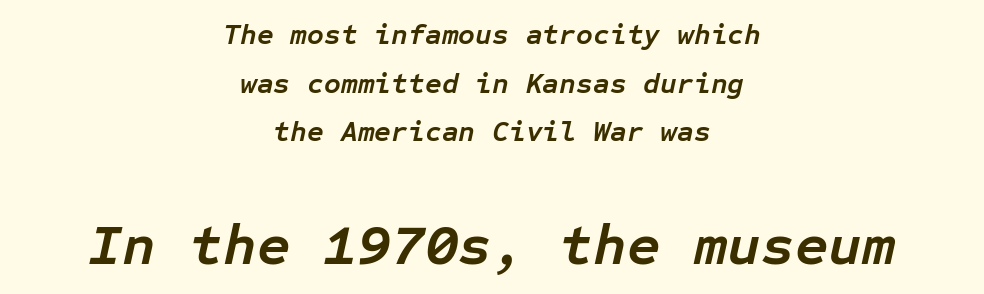
Looking at the ascenders, they clearly lean. In CSS terms this would be text-align: center. Students, observe: this is what conventionally led text looks like. Looks like terminal output: every glyph gets an equal slot. Underline: absent. Emphasis by weight is at full strength: bold.
